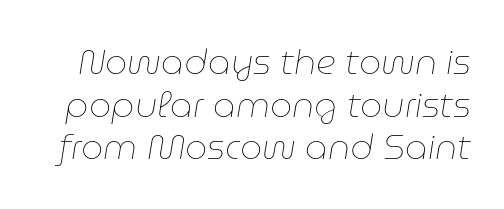
{"italic": "yes", "lean": "right", "slant_degrees": 9, "bold": "no", "weight": "thin", "width": "normal", "stroke_contrast": "low", "x_height": "medium", "monospaced": "no", "underline": "no", "line_spacing_ratio": 1.22, "letter_spacing": "normal", "letter_spacing_em": 0.0, "glyph_px": 35}
